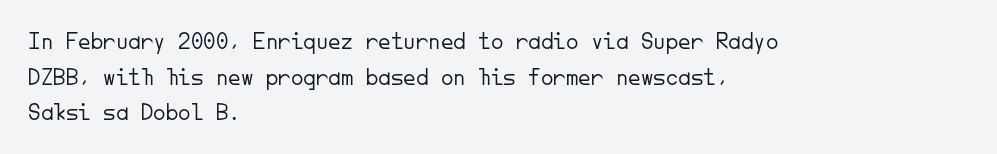
Q: Is the text bold? A: No.
Q: Is the text italic (slanted)? A: No, it is upright.
Q: Is the text underlined? A: No.
Q: How is the paragraph aligned? A: Left-aligned.
Q: Is the spacing between letters normal or unusually wide? A: Normal.
Q: Is the spacing between lines tight, normal or loose? A: Normal.
